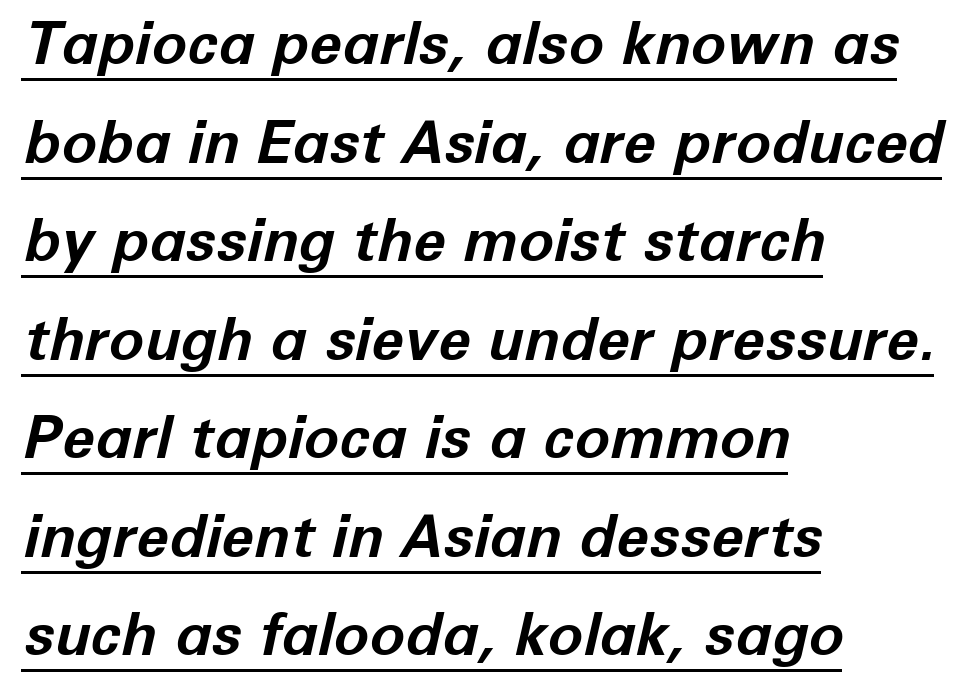
Quick note: interline space is typical. Looks like someone drew a line under every word here. A typesetter would mark this as italic. Summary of weight: heavy, a full bold. These lines stack with their left ends in a neat column. The type is set solid horizontally, with unmodified tracking.
